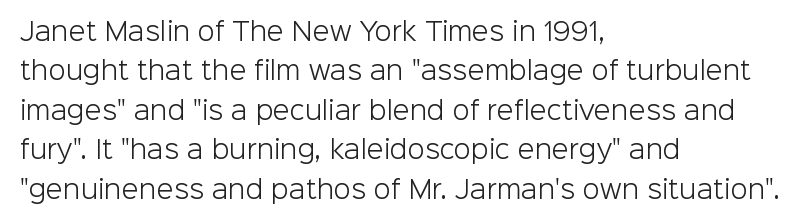
{"italic": "no", "bold": "no", "underline": "no", "align": "left", "line_spacing": "normal", "line_spacing_ratio": 1.58, "letter_spacing": "normal", "letter_spacing_em": 0.0, "glyph_px": 25}
